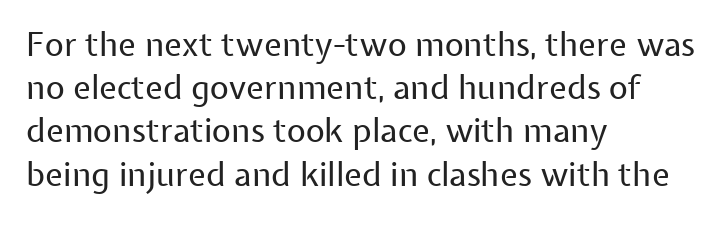
The image shows 33 px regular-weight sans-serif type, upright; set left-aligned, normal line spacing (1.31x), normal letter spacing, not underlined; low stroke contrast and a medium x-height.
